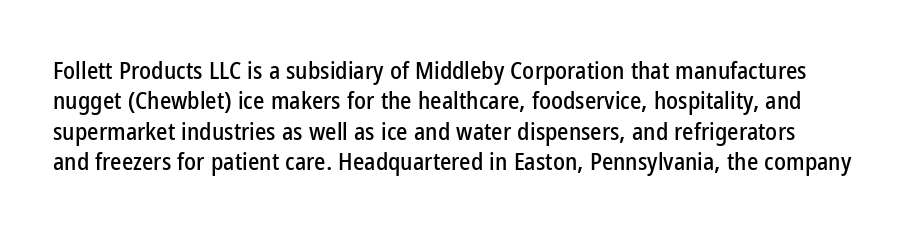
Characters follow at the spacing the type designer built in. The line-height multiplier appears to be the usual default. Ascenders rise straight up at ninety degrees. Just letters on the line, the space beneath them empty.
